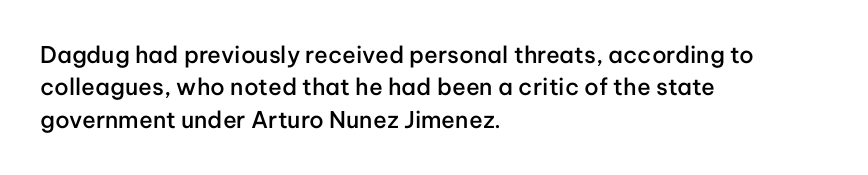
The image shows 23 px text type, upright; set left-aligned, normal line spacing (1.41x), normal letter spacing, not underlined.
